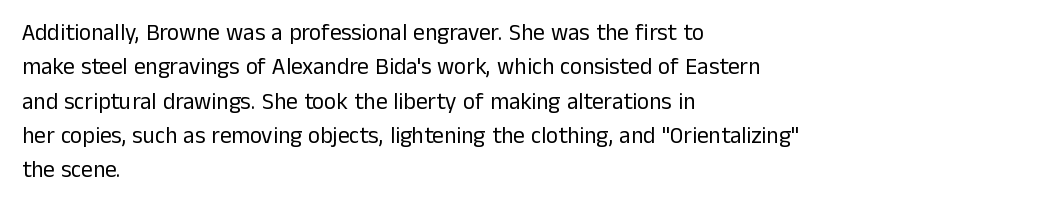
The image shows 23 px text type, upright; set left-aligned, normal line spacing (1.49x), normal letter spacing, not underlined.
